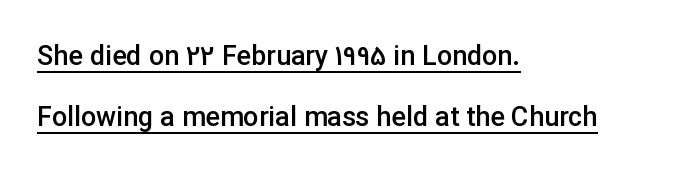
Q: Is the text bold? A: Semi-bold.
Q: Is the text italic (slanted)? A: No, it is upright.
Q: Is the text underlined? A: Yes.
Q: How is the paragraph aligned? A: Left-aligned.
Q: Is the spacing between letters normal or unusually wide? A: Normal.
Q: Is the spacing between lines tight, normal or loose? A: Loose.
